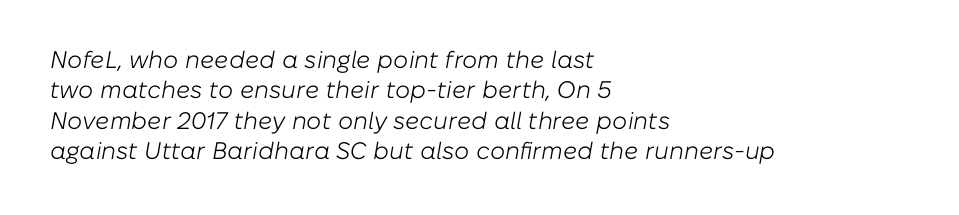
{"italic": "yes", "lean": "right", "slant_degrees": 10, "bold": "no", "underline": "no", "align": "left", "line_spacing": "normal", "line_spacing_ratio": 1.27, "letter_spacing": "normal", "letter_spacing_em": 0.0, "glyph_px": 24}
